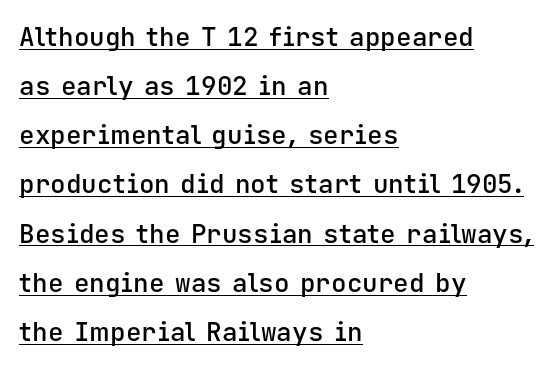
{"italic": "no", "bold": "semi", "underline": "yes", "align": "left", "line_spacing_ratio": 1.89, "letter_spacing": "normal", "letter_spacing_em": 0.0, "glyph_px": 26}
